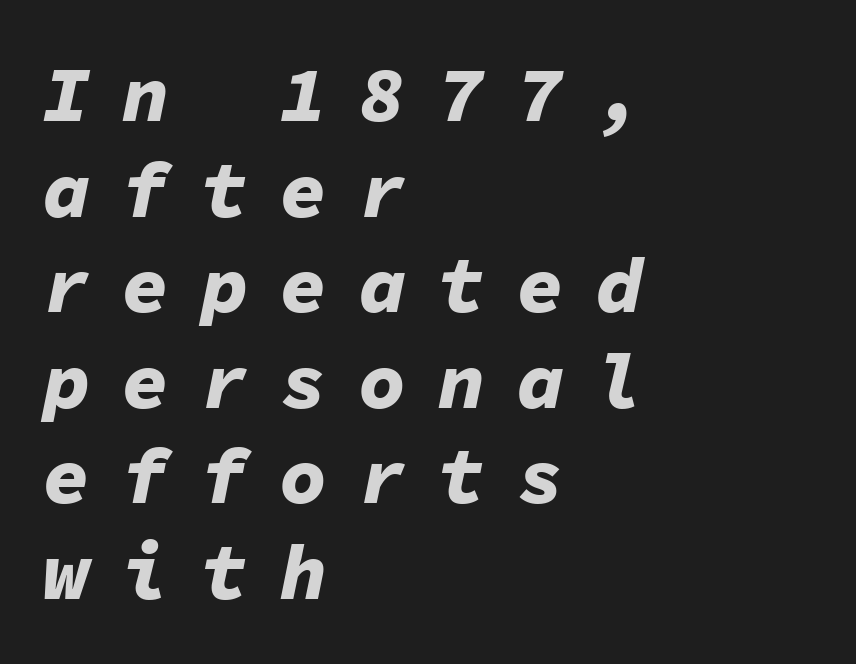
The image shows 79 px bold type, italic (leaning right), monospaced; set left-aligned, line spacing 1.21x, unusually wide letter spacing (+0.4 em), not underlined; low stroke contrast and a medium x-height.
